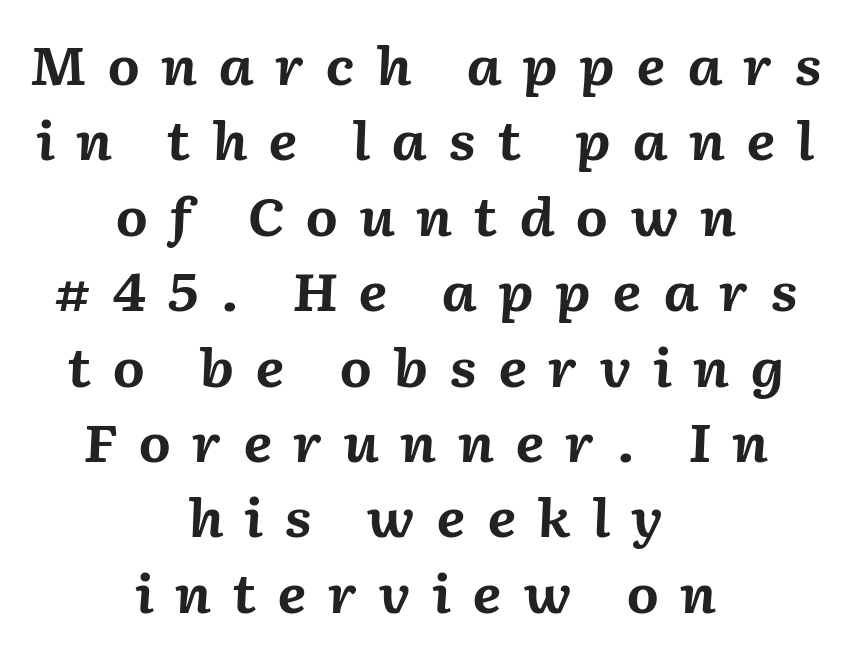
The image shows 52 px bold type, italic (leaning right); set centered, normal line spacing (1.45x), unusually wide letter spacing (+0.4 em), not underlined; medium stroke contrast and a medium x-height.
